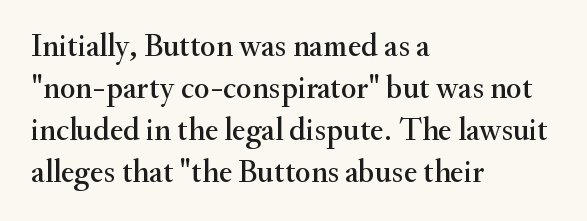
Q: Is the text italic (slanted)? A: No, it is upright.
Q: Is the typeface a serif or a sans-serif typeface? A: Serif.
Q: Is the text underlined? A: No.
Q: How is the paragraph aligned? A: Left-aligned.
Q: Is the spacing between letters normal or unusually wide? A: Normal.
Q: Is the spacing between lines tight, normal or loose? A: Normal.
Q: Width (condensed, normal, or wide)? A: Normal.
Q: Stroke contrast? A: Medium.
Q: x-height? A: Small.
Q: Monospaced? A: No.
